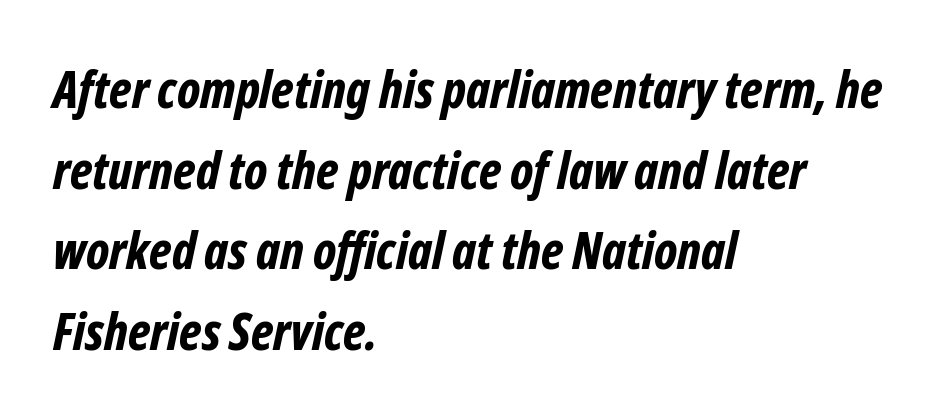
The image shows 51 px bold, condensed type, italic (leaning right); set left-aligned, normal line spacing (1.58x), normal letter spacing, not underlined; low stroke contrast and a medium x-height.
